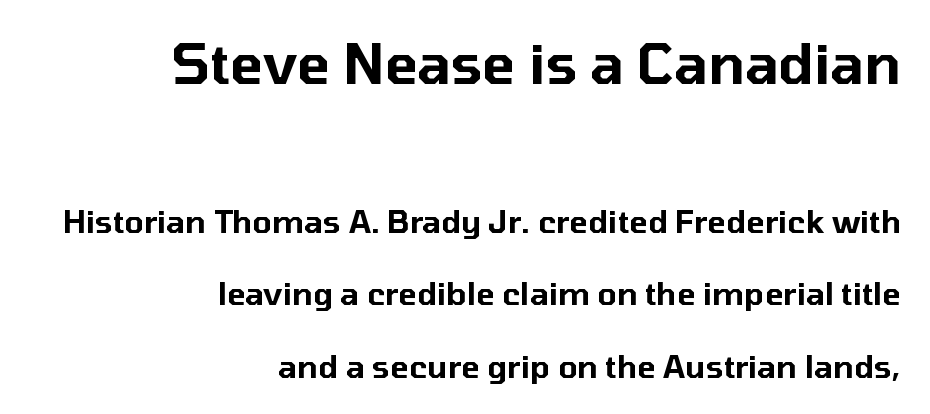
Italic? Not at all — the glyphs are vertical. The font family rendered here belongs to the sans-serif group. Line spacing here is loose. Descenders are the only things crossing below the line. Which margin do the lines hug? The right one — the left edge is uneven.
